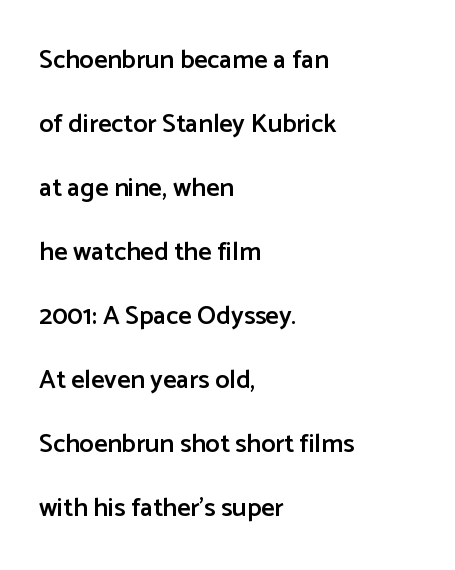
The image shows 26 px text type, upright; set left-aligned, loose line spacing (2.46x), normal letter spacing, not underlined.
